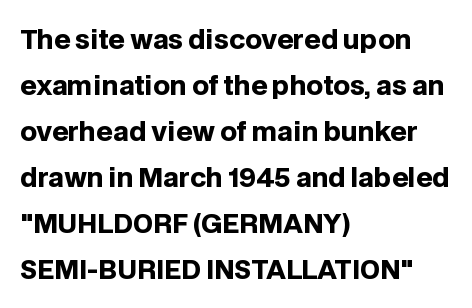
The image shows 26 px bold type, upright; set left-aligned, line spacing 1.77x, normal letter spacing, not underlined.
